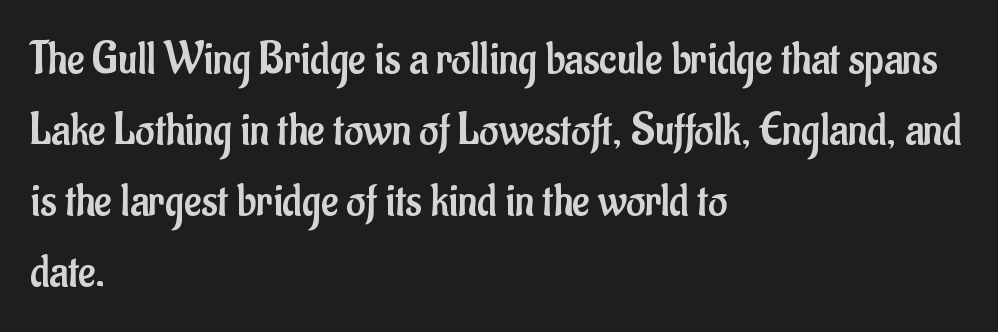
{"serif": "no", "italic": "no", "bold": "no", "weight": "regular", "width": "condensed", "stroke_contrast": "low", "x_height": "small", "monospaced": "no", "underline": "no", "align": "left", "line_spacing": "normal", "line_spacing_ratio": 1.51, "letter_spacing": "normal", "letter_spacing_em": 0.0, "glyph_px": 47}
